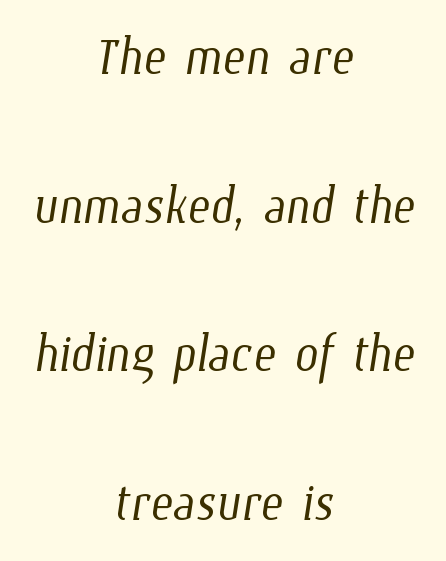
The image shows 67 px light, condensed type; set centered, loose line spacing (2.22x), normal letter spacing, not underlined; low stroke contrast and a medium x-height.
